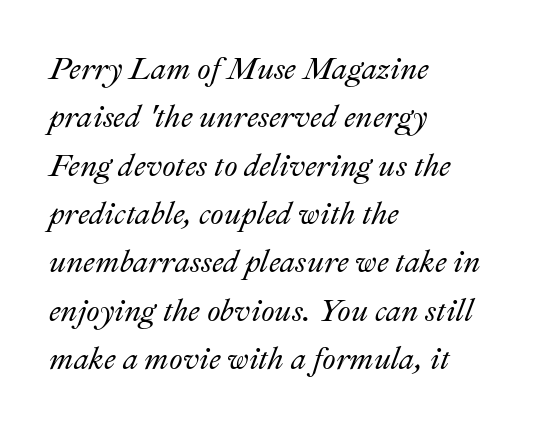
A classic flush-left, rag-right setting is used for this passage. Character widths vary here, with narrow letters taking less room than wide ones. Compared with typical body copy, the letter spacing here is the same. Does the leading feel generous? No, just average.
